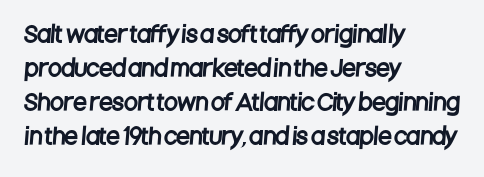
Reading down the column, the eye jumps a familiar distance to each next line. The area under the type is left untouched. All the whitespace from short lines collects on the right. The horizontal fit of the characters is conventional and even.
